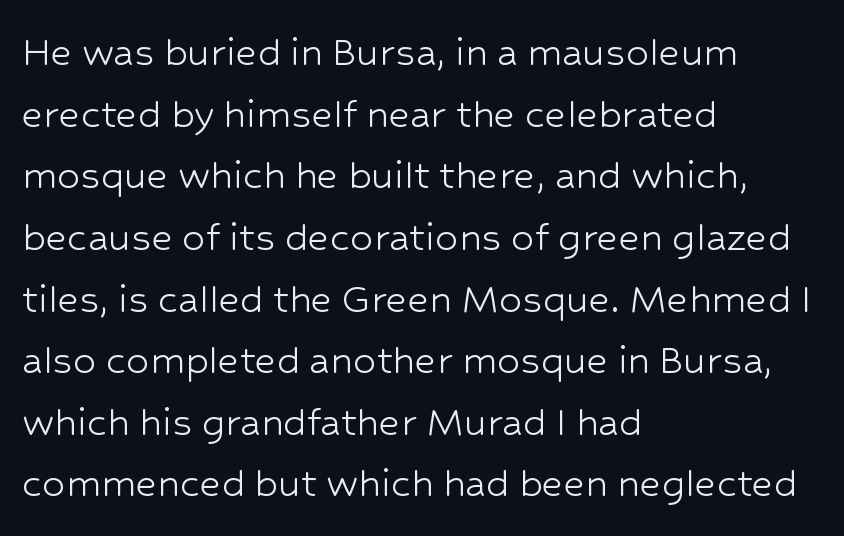
Q: Is the text bold? A: No.
Q: Is the text italic (slanted)? A: No, it is upright.
Q: Is the typeface a serif or a sans-serif typeface? A: Sans-serif.
Q: Is the text underlined? A: No.
Q: How is the paragraph aligned? A: Left-aligned.
Q: Is the spacing between letters normal or unusually wide? A: Normal.
Q: Is the spacing between lines tight, normal or loose? A: Normal.
Q: Width (condensed, normal, or wide)? A: Normal.
Q: Stroke contrast? A: Low.
Q: x-height? A: Medium.
Q: Monospaced? A: No.
